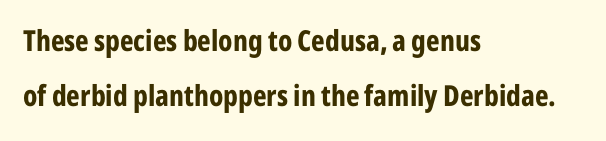
The image shows 29 px bold, condensed sans-serif type, upright; set left-aligned, line spacing 1.88x, normal letter spacing, not underlined; low stroke contrast and a medium x-height.
